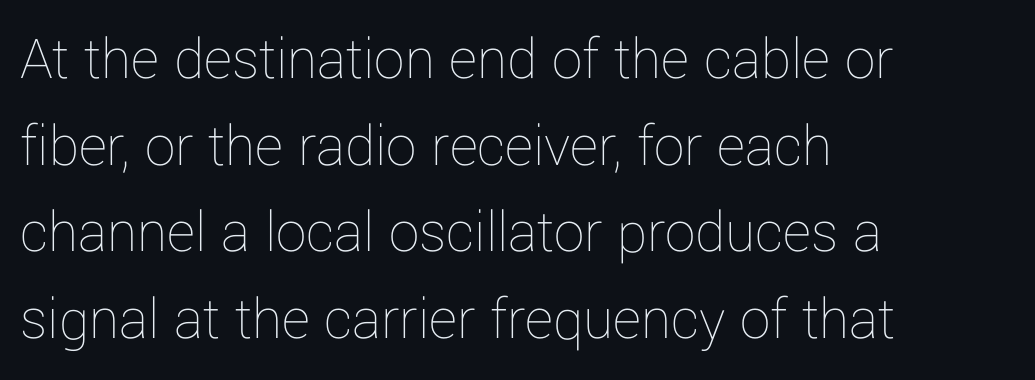
Ordinary non-slanted type is in use. This rendering leaves character spacing at its baseline value. Stems here are at most as thick as an everyday book face. You could not count columns in this text — the font is proportionally spaced. The lines in this sample share a left origin and differ only in where they stop.
